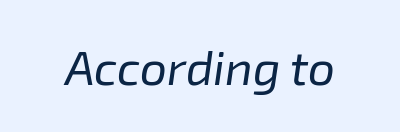
Q: Is the text bold? A: No.
Q: Is the text italic (slanted)? A: Yes, it leans right by about 8 degrees.
Q: Is the text underlined? A: No.
Q: Is the spacing between letters normal or unusually wide? A: Normal.
Q: Width (condensed, normal, or wide)? A: Normal.
Q: Stroke contrast? A: Low.
Q: x-height? A: Medium.
Q: Monospaced? A: No.
